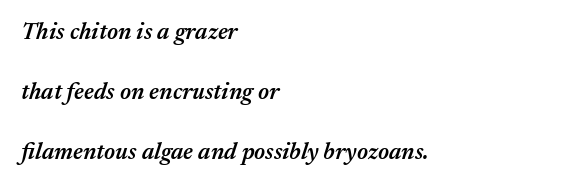
{"italic": "yes", "lean": "right", "slant_degrees": 17, "bold": "semi", "underline": "no", "align": "left", "line_spacing": "loose", "line_spacing_ratio": 2.5, "letter_spacing": "normal", "letter_spacing_em": 0.0, "glyph_px": 24}
